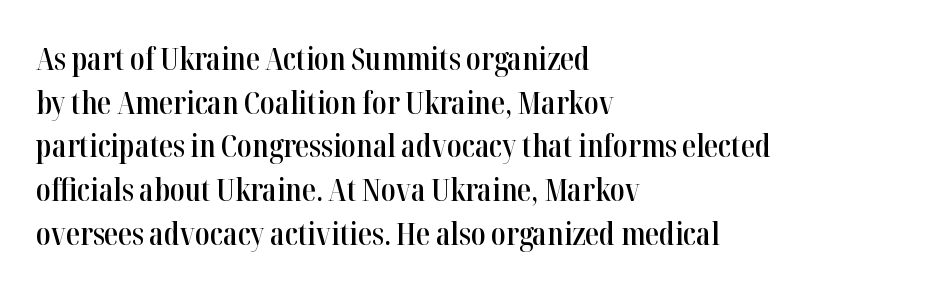
{"serif": "yes", "italic": "no", "bold": "semi", "weight": "semibold", "width": "condensed", "stroke_contrast": "high", "x_height": "medium", "monospaced": "no", "underline": "no", "align": "left", "line_spacing": "normal", "line_spacing_ratio": 1.41, "letter_spacing": "normal", "letter_spacing_em": 0.0, "glyph_px": 31}
